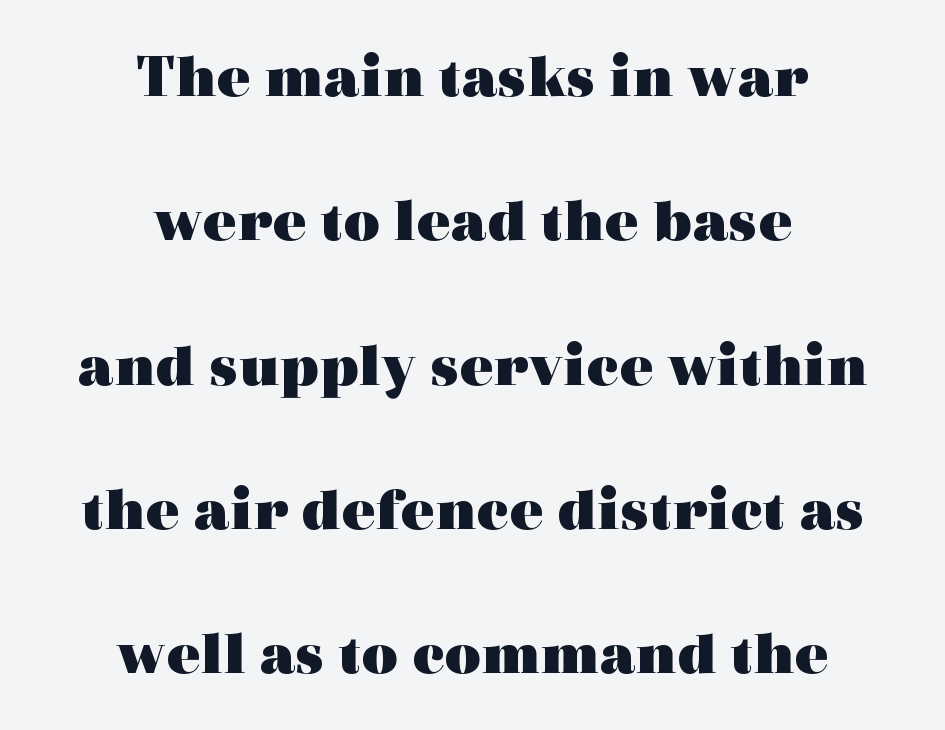
Q: Is the text bold? A: Yes.
Q: Is the text italic (slanted)? A: No, it is upright.
Q: Is the typeface a serif or a sans-serif typeface? A: Serif.
Q: Is the text underlined? A: No.
Q: How is the paragraph aligned? A: Centered.
Q: Is the spacing between letters normal or unusually wide? A: Normal.
Q: Is the spacing between lines tight, normal or loose? A: Loose.
Q: Width (condensed, normal, or wide)? A: Wide.
Q: x-height? A: Medium.
Q: Monospaced? A: No.
